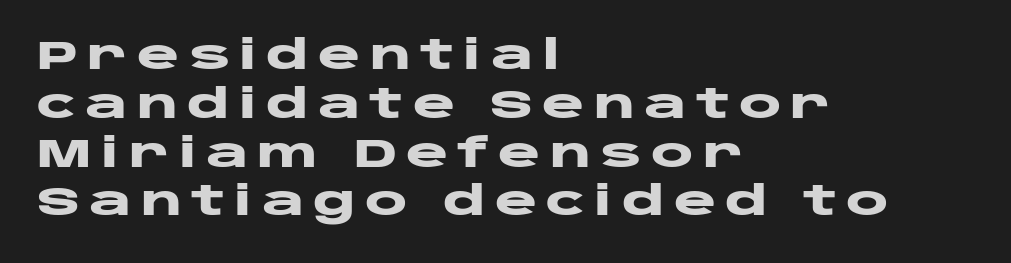
Letters rest on an invisible, unmarked baseline. Does the weight exceed regular? Yes, all the way to bold. It's the straight-up-and-down kind of type. You could not count columns in this text — the font is proportionally spaced. I'd call this a sans setting — the letters go barefoot. Horizontally, the lines are justified to the leading edge only.
